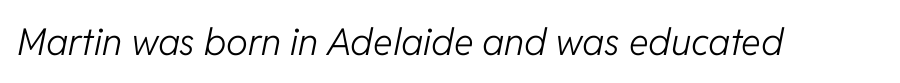
Q: Is the text bold? A: No.
Q: Is the text italic (slanted)? A: Yes, it leans right by about 11 degrees.
Q: Is the text underlined? A: No.
Q: Is the spacing between letters normal or unusually wide? A: Normal.
Q: Width (condensed, normal, or wide)? A: Normal.
Q: Stroke contrast? A: Low.
Q: x-height? A: Medium.
Q: Monospaced? A: No.
